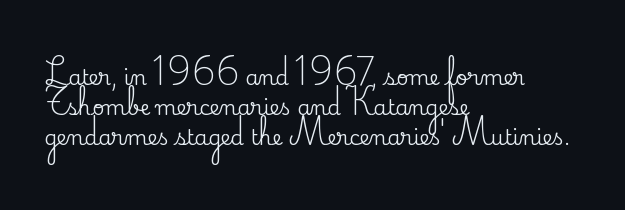
{"italic": "no", "underline": "no", "align": "left", "line_spacing": "normal", "line_spacing_ratio": 1.44, "letter_spacing": "normal", "letter_spacing_em": 0.0, "glyph_px": 21}
